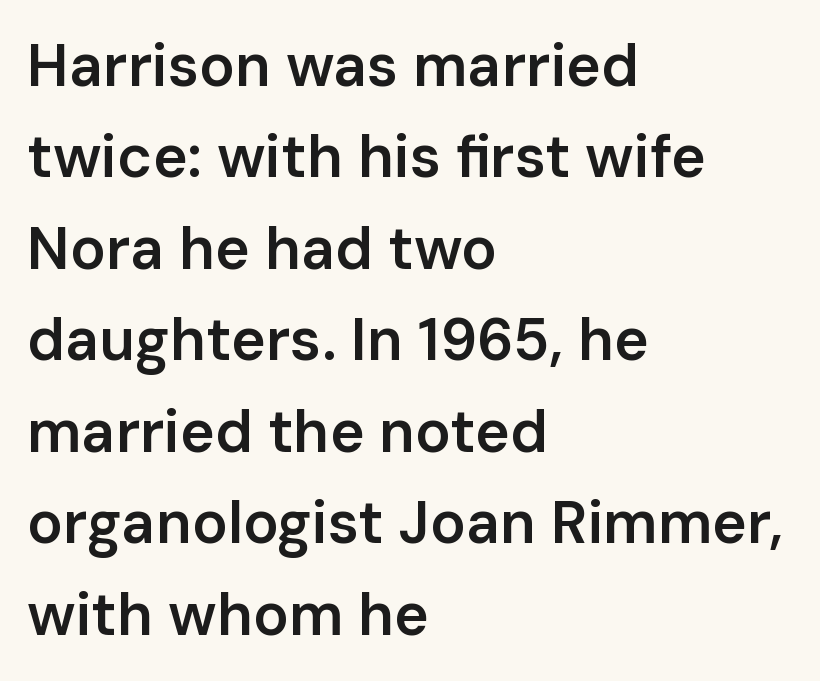
The image shows 59 px semibold sans-serif type, upright; set left-aligned, normal line spacing (1.55x), normal letter spacing, not underlined; low stroke contrast and a medium x-height.
